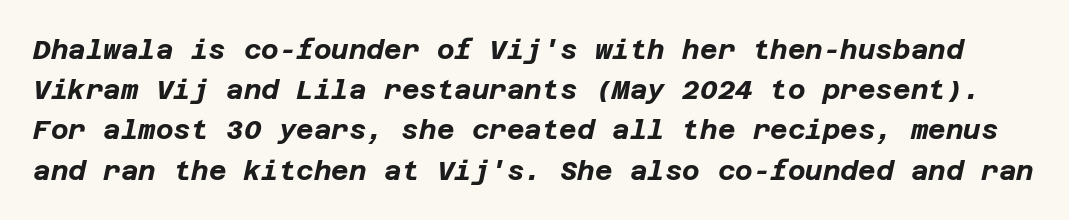
{"italic": "yes", "lean": "right", "slant_degrees": 12, "bold": "yes", "underline": "no", "line_spacing": "normal", "line_spacing_ratio": 1.49, "letter_spacing": "normal", "letter_spacing_em": 0.0, "glyph_px": 27}
